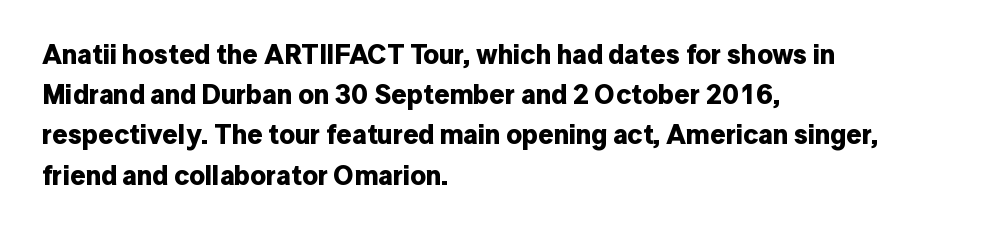
The image shows 27 px bold type, upright; set left-aligned, normal line spacing (1.49x), normal letter spacing, not underlined.
